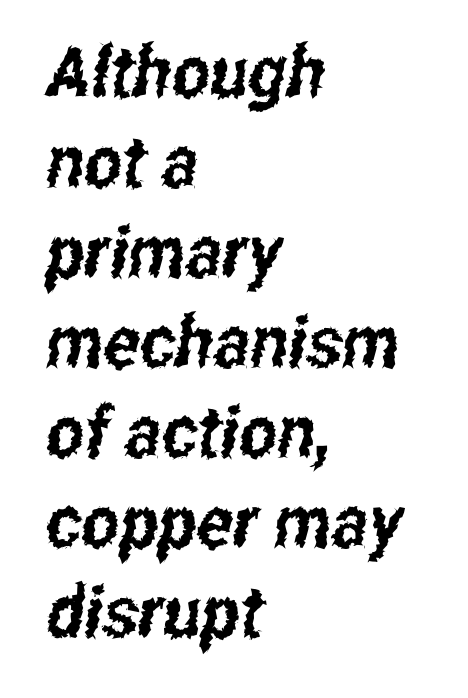
The image shows 72 px condensed sans-serif type; set left-aligned, normal line spacing (1.25x), normal letter spacing, not underlined; low stroke contrast and a medium x-height.
